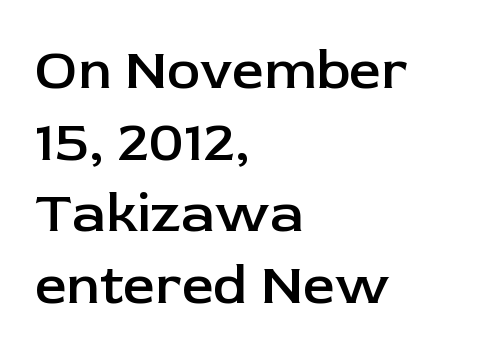
The image shows 56 px semibold sans-serif type, upright; set left-aligned, normal line spacing (1.28x), normal letter spacing, not underlined; low stroke contrast and a medium x-height.
